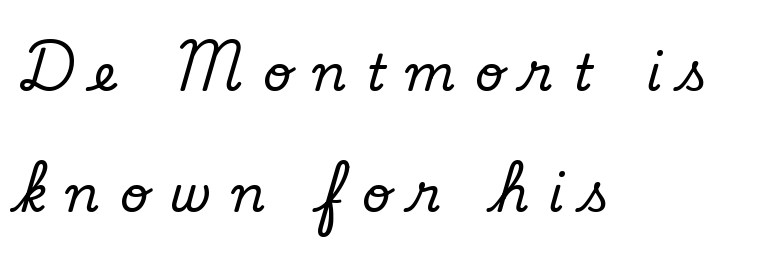
{"serif": "yes", "width": "normal", "stroke_contrast": "low", "x_height": "small", "monospaced": "no", "underline": "no", "align": "left", "line_spacing": "loose", "line_spacing_ratio": 2.42, "letter_spacing": "wide", "letter_spacing_em": 0.4, "glyph_px": 50}
